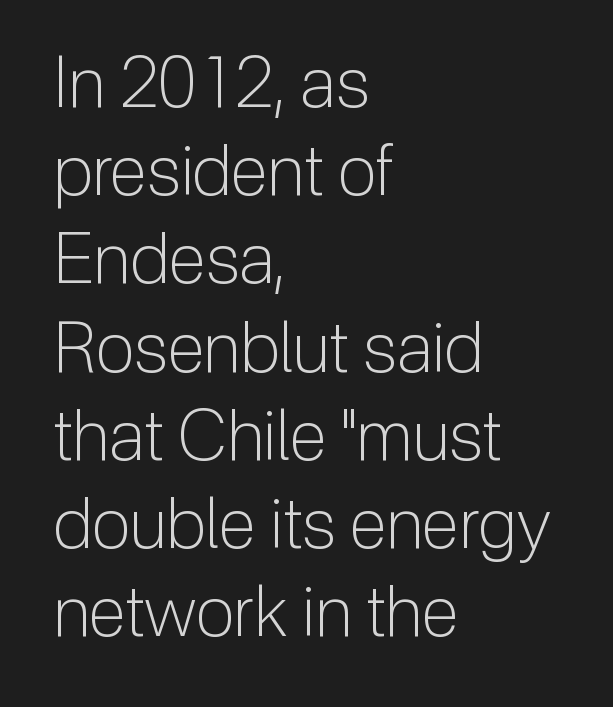
{"serif": "no", "italic": "no", "bold": "no", "weight": "light", "width": "normal", "stroke_contrast": "low", "x_height": "medium", "monospaced": "no", "underline": "no", "align": "left", "line_spacing": "normal", "line_spacing_ratio": 1.26, "letter_spacing": "normal", "letter_spacing_em": 0.0, "glyph_px": 70}
